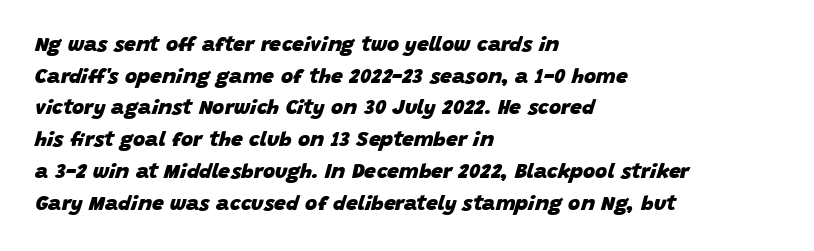
Q: Is the text bold? A: Yes.
Q: Is the text italic (slanted)? A: Yes, it leans right by about 15 degrees.
Q: Is the text underlined? A: No.
Q: How is the paragraph aligned? A: Left-aligned.
Q: Is the spacing between letters normal or unusually wide? A: Normal.
Q: Is the spacing between lines tight, normal or loose? A: Normal.
